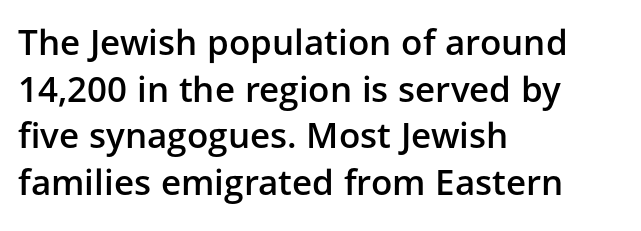
Nobody drew a line under any word here. Weight: semibold (demi). Characters follow at the spacing the type designer built in. This sample has the flowing, uneven cadence of proportional lettering. Letterform terminals end flat and unadorned throughout the passage. The paragraph shown leans on its left margin.
